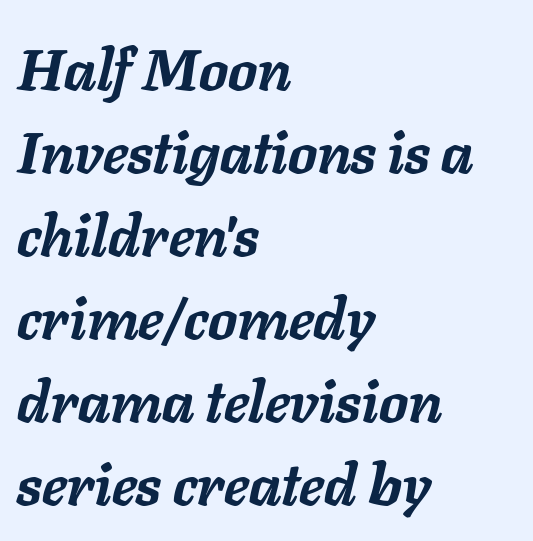
{"italic": "yes", "lean": "right", "slant_degrees": 11, "bold": "yes", "weight": "semibold", "width": "normal", "stroke_contrast": "low", "x_height": "medium", "monospaced": "no", "underline": "no", "align": "left", "line_spacing": "normal", "line_spacing_ratio": 1.43, "letter_spacing": "normal", "letter_spacing_em": 0.0, "glyph_px": 58}
